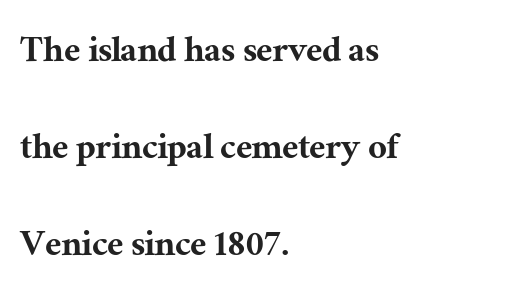
{"serif": "yes", "italic": "no", "width": "normal", "stroke_contrast": "medium", "x_height": "medium", "monospaced": "no", "underline": "no", "align": "left", "line_spacing": "loose", "line_spacing_ratio": 2.37, "letter_spacing": "normal", "letter_spacing_em": 0.0, "glyph_px": 41}
